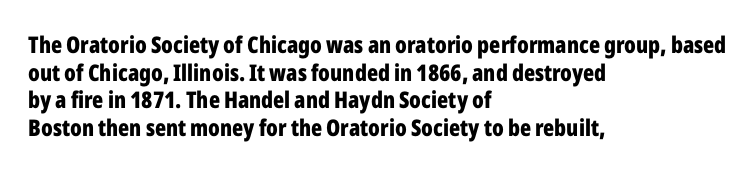
{"italic": "no", "bold": "yes", "underline": "no", "align": "left", "line_spacing_ratio": 1.2, "letter_spacing": "normal", "letter_spacing_em": 0.0, "glyph_px": 23}
